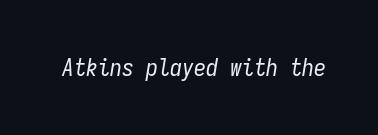
{"italic": "yes", "lean": "right", "slant_degrees": 9, "bold": "no", "underline": "no", "letter_spacing": "normal", "letter_spacing_em": 0.0, "glyph_px": 24}
